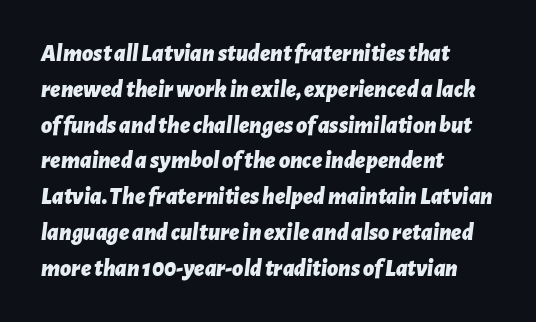
{"italic": "yes", "lean": "right", "slant_degrees": 7, "bold": "yes", "underline": "no", "align": "left", "line_spacing": "normal", "line_spacing_ratio": 1.49, "letter_spacing": "normal", "letter_spacing_em": 0.0, "glyph_px": 24}
